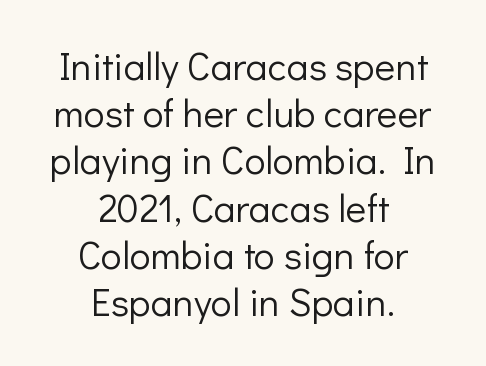
{"serif": "no", "italic": "no", "bold": "no", "weight": "light", "width": "normal", "stroke_contrast": "low", "x_height": "medium", "monospaced": "no", "underline": "no", "align": "center", "line_spacing_ratio": 1.21, "letter_spacing": "normal", "letter_spacing_em": 0.0, "glyph_px": 39}
